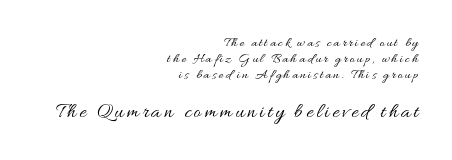
The image shows 21 px text type; set right-aligned, tight line spacing (1.14x), not underlined; the second (bottom) block is 1.5x larger.
